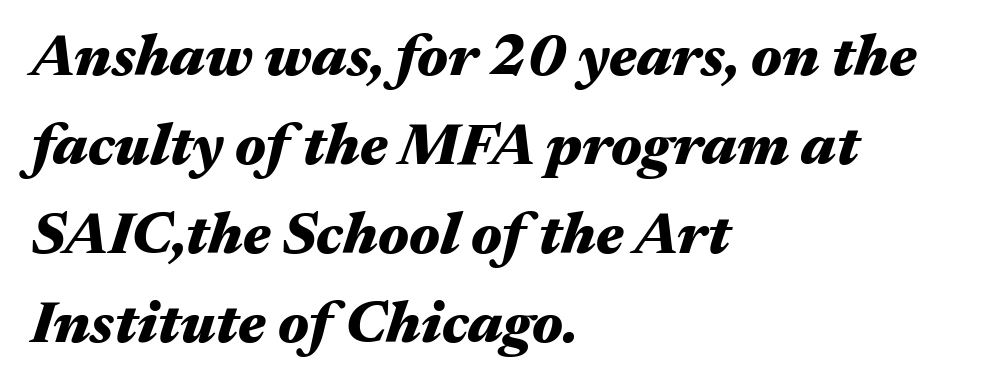
Q: Is the text bold? A: Yes.
Q: Is the text italic (slanted)? A: Yes, it leans right by about 17 degrees.
Q: Is the text underlined? A: No.
Q: How is the paragraph aligned? A: Left-aligned.
Q: Is the spacing between letters normal or unusually wide? A: Normal.
Q: Is the spacing between lines tight, normal or loose? A: Normal.
Q: Width (condensed, normal, or wide)? A: Wide.
Q: Stroke contrast? A: Medium.
Q: x-height? A: Medium.
Q: Monospaced? A: No.
